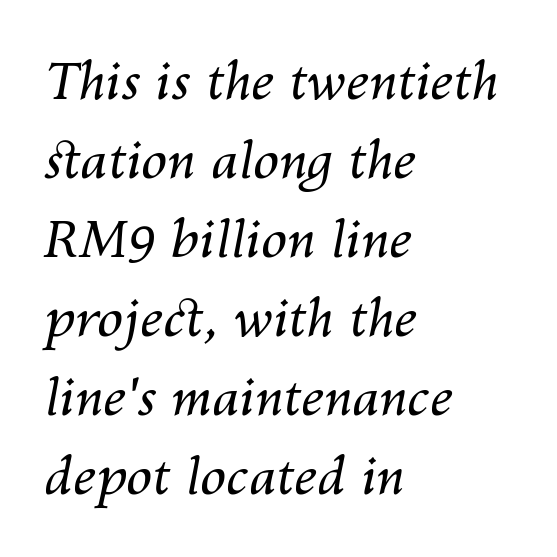
Where is the straight margin? On the left. The passage shown leans; its letterforms are oblique. Character widths vary here, with narrow letters taking less room than wide ones. The baseline area is clear. The characters are drawn with everyday or finer stroke widths.
